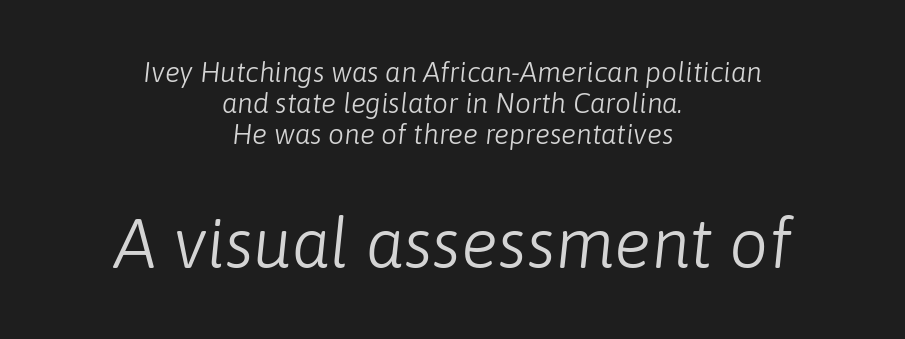
No word sits above an underline. This layout puts the modest block above and the oversized block below. The space between consecutive lines is stingy. Summary of weight: not heavy and not bold.
